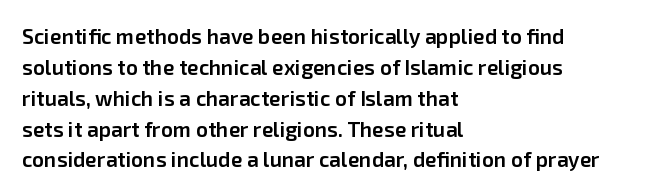
Q: Is the text bold? A: Semi-bold.
Q: Is the text italic (slanted)? A: No, it is upright.
Q: Is the text underlined? A: No.
Q: How is the paragraph aligned? A: Left-aligned.
Q: Is the spacing between letters normal or unusually wide? A: Normal.
Q: Is the spacing between lines tight, normal or loose? A: Normal.
